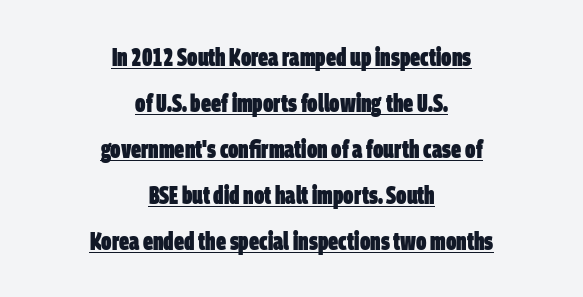
Q: Is the text bold? A: Yes.
Q: Is the text underlined? A: Yes.
Q: How is the paragraph aligned? A: Centered.
Q: Is the spacing between letters normal or unusually wide? A: Normal.
